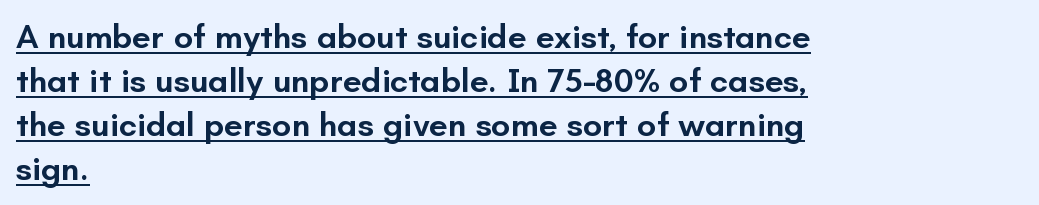
The image shows 34 px semibold sans-serif type, upright; set left-aligned, normal line spacing (1.29x), normal letter spacing, underlined; low stroke contrast and a small x-height.
